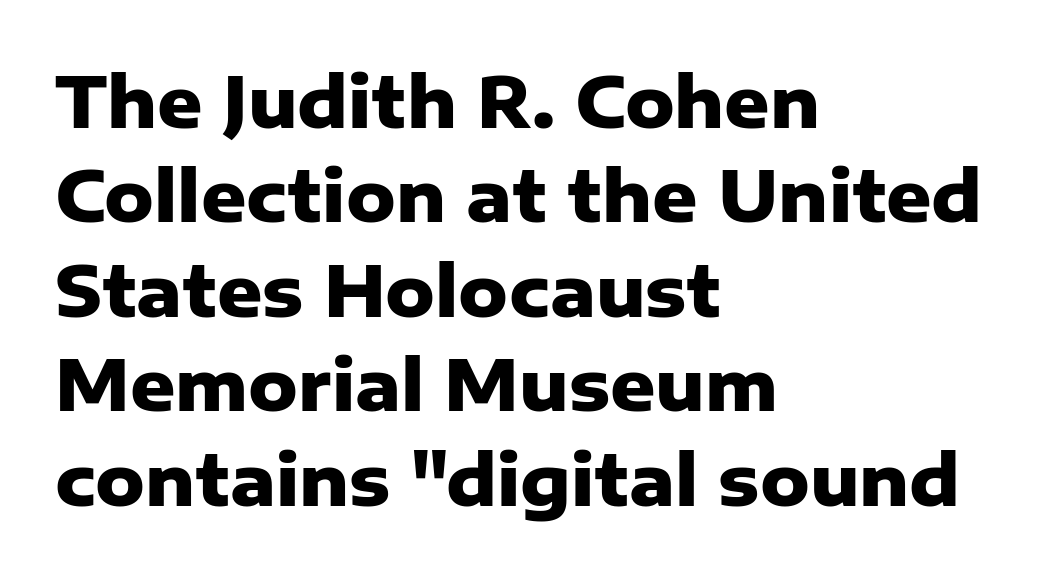
The image shows 70 px heavy sans-serif type, upright; set left-aligned, normal line spacing (1.35x), normal letter spacing, not underlined; low stroke contrast and a medium x-height.
